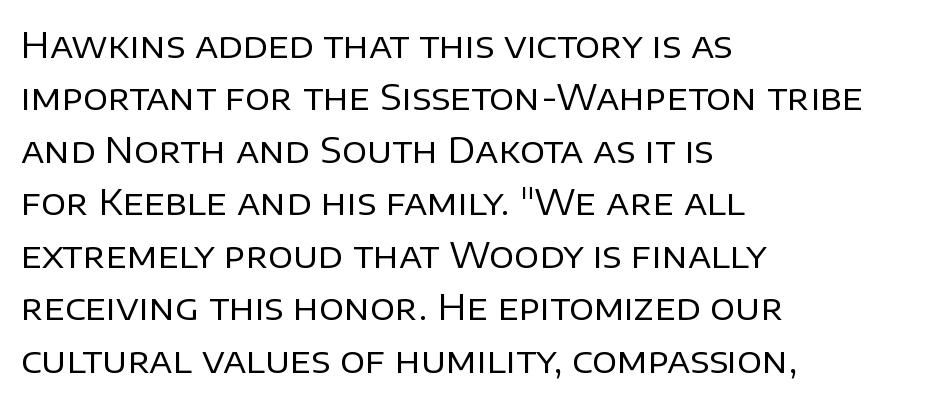
The image shows 35 px regular-weight sans-serif type, upright; set left-aligned, normal line spacing (1.5x), normal letter spacing, not underlined; low stroke contrast and a large x-height.
